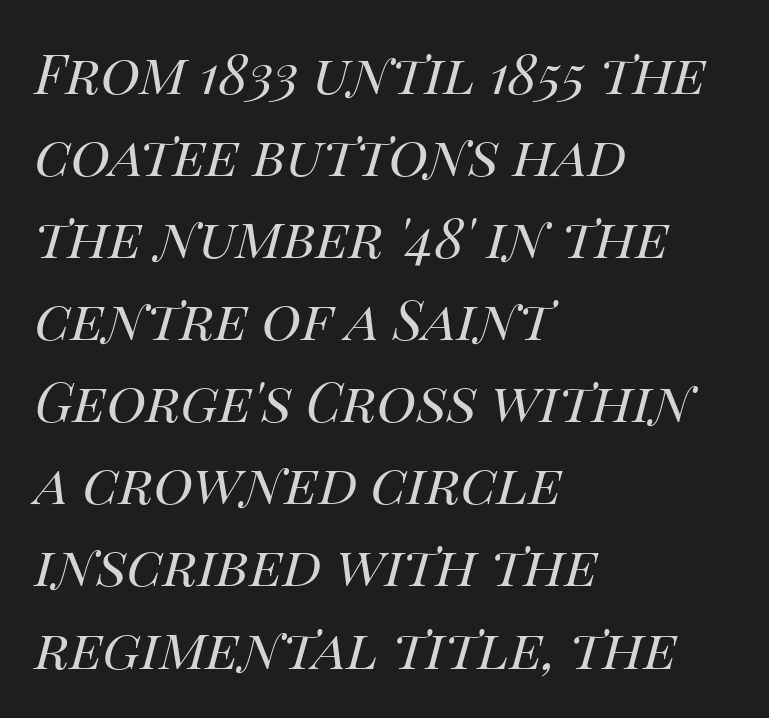
The image shows 54 px regular-weight type, italic (leaning right); set left-aligned, normal line spacing (1.52x), normal letter spacing, not underlined; high stroke contrast and a large x-height.
